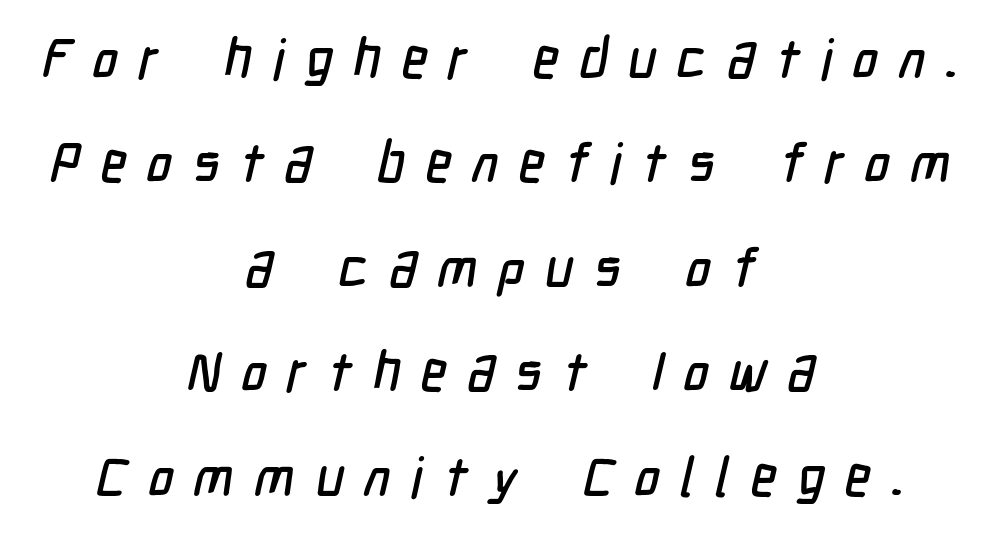
{"serif": "no", "width": "condensed", "stroke_contrast": "low", "x_height": "medium", "monospaced": "no", "underline": "no", "align": "center", "line_spacing": "loose", "line_spacing_ratio": 1.9, "letter_spacing": "wide", "letter_spacing_em": 0.37, "glyph_px": 55}
